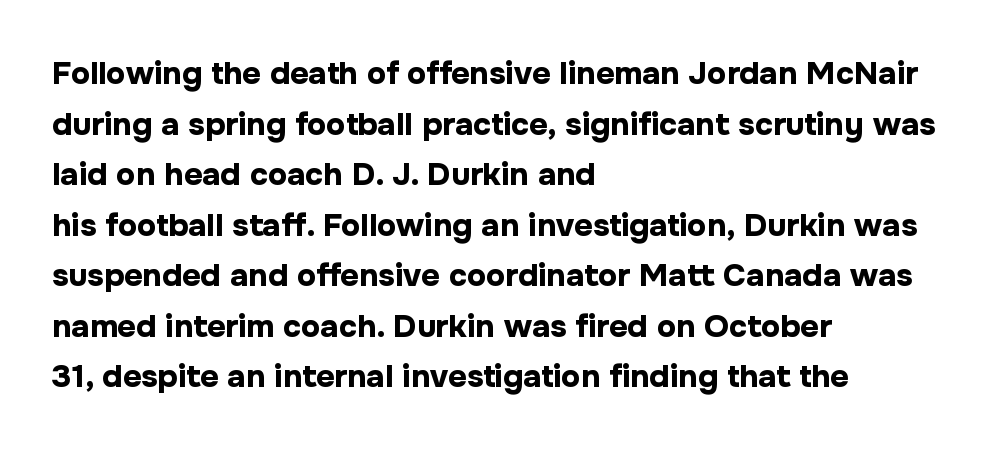
Notice how thick the strokes are: this is what a full bold looks like. The typeface chosen for these lines omits serifs. This sample has the flowing, uneven cadence of proportional lettering. The lines in this sample share a left origin and differ only in where they stop. These lines keep a tight, regular rhythm from letter to letter.
